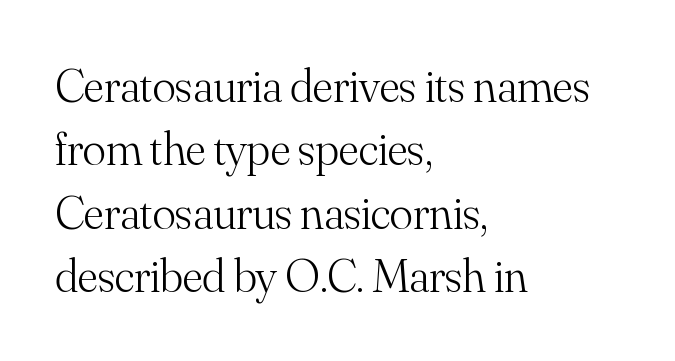
Q: Is the text bold? A: No.
Q: Is the text italic (slanted)? A: No, it is upright.
Q: Is the typeface a serif or a sans-serif typeface? A: Serif.
Q: Is the text underlined? A: No.
Q: How is the paragraph aligned? A: Left-aligned.
Q: Is the spacing between letters normal or unusually wide? A: Normal.
Q: Is the spacing between lines tight, normal or loose? A: Normal.
Q: Width (condensed, normal, or wide)? A: Normal.
Q: Stroke contrast? A: Medium.
Q: x-height? A: Small.
Q: Monospaced? A: No.
